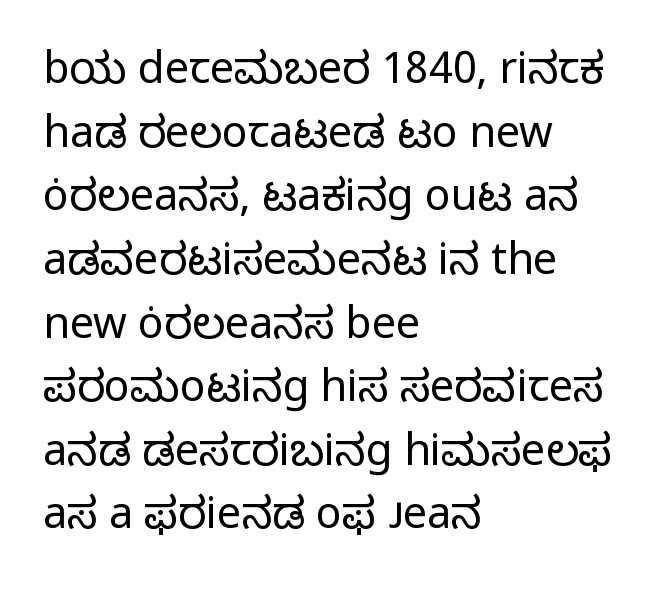
The image shows 43 px regular-weight sans-serif type, upright; set left-aligned, normal line spacing (1.48x), normal letter spacing, not underlined; low stroke contrast and a medium x-height.
